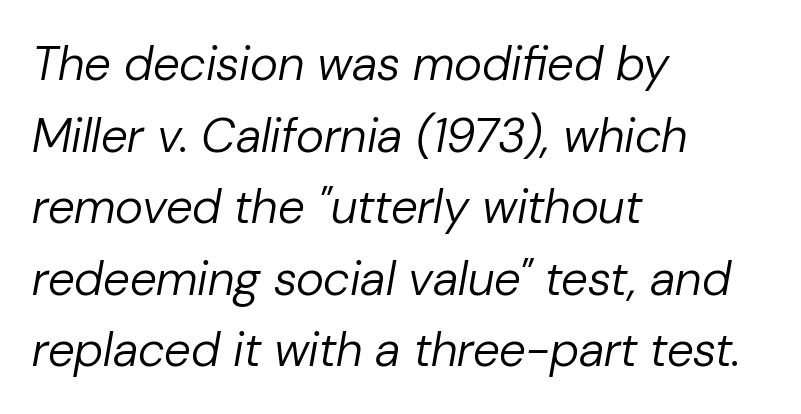
{"italic": "yes", "lean": "right", "slant_degrees": 10, "bold": "no", "weight": "regular", "width": "normal", "stroke_contrast": "low", "x_height": "medium", "monospaced": "no", "underline": "no", "align": "left", "line_spacing": "normal", "line_spacing_ratio": 1.49, "letter_spacing": "normal", "letter_spacing_em": 0.0, "glyph_px": 48}
